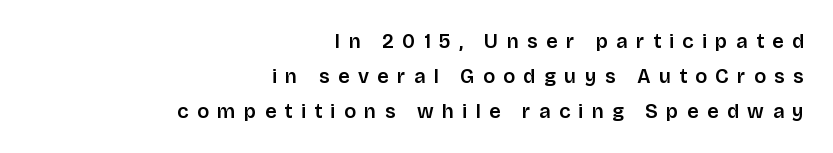
Q: Is the text bold? A: Semi-bold.
Q: Is the text italic (slanted)? A: No, it is upright.
Q: Is the text underlined? A: No.
Q: How is the paragraph aligned? A: Right-aligned.
Q: Is the spacing between letters normal or unusually wide? A: Unusually wide.
